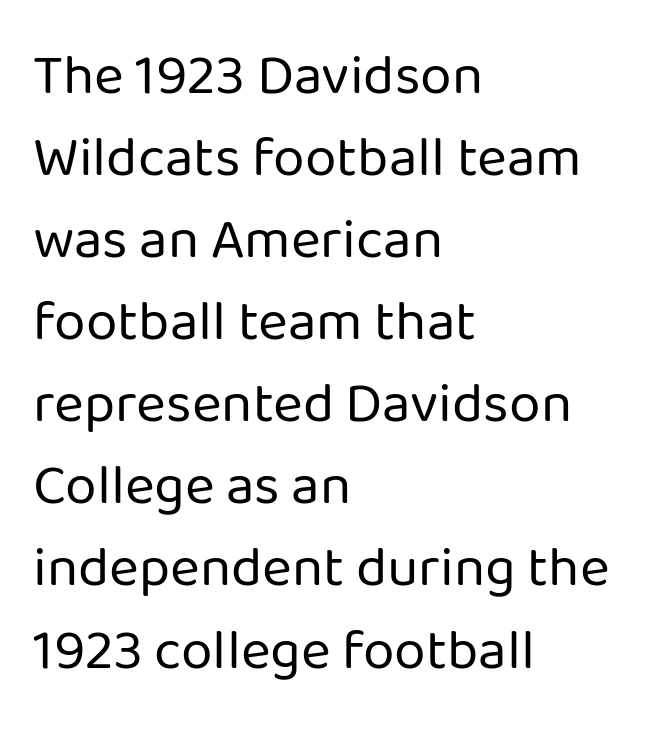
The image shows 57 px regular-weight sans-serif type, upright; set left-aligned, normal line spacing (1.44x), normal letter spacing, not underlined; low stroke contrast and a medium x-height.
